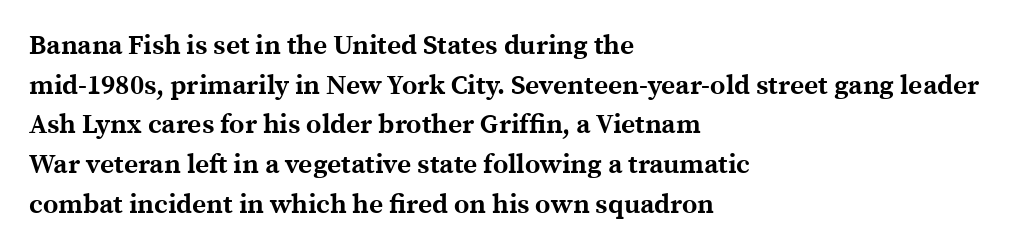
The glyphs are unaccompanied by any horizontal stroke below them. The characters look thick and weighty, a clear bold. Horizontally, the lines are justified to the leading edge only. Successive baselines arrive at the customary interval. Ordinary non-slanted type is in use.
